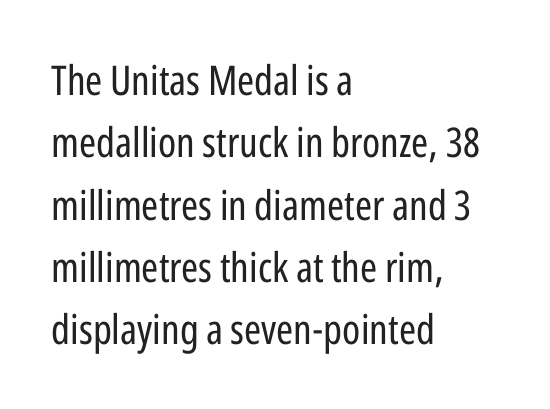
The image shows 41 px regular-weight, condensed sans-serif type, upright; set left-aligned, normal line spacing (1.52x), normal letter spacing, not underlined; low stroke contrast and a medium x-height.
